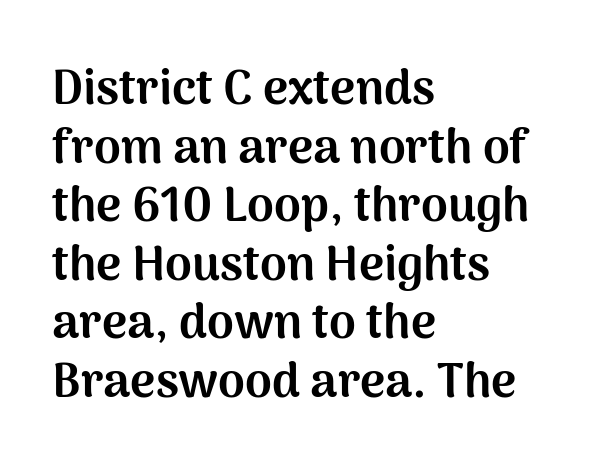
{"serif": "no", "italic": "no", "bold": "yes", "weight": "bold", "width": "normal", "stroke_contrast": "medium", "x_height": "medium", "monospaced": "no", "underline": "no", "align": "left", "line_spacing_ratio": 1.22, "letter_spacing": "normal", "letter_spacing_em": 0.0, "glyph_px": 48}
